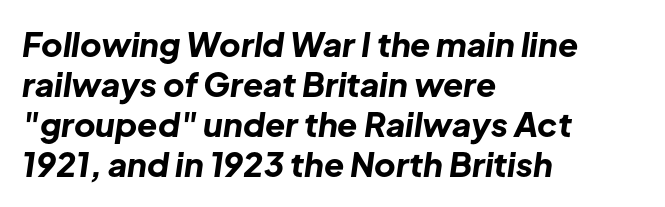
Q: Is the text bold? A: Yes.
Q: Is the text italic (slanted)? A: Yes, it leans right by about 8 degrees.
Q: Is the text underlined? A: No.
Q: How is the paragraph aligned? A: Left-aligned.
Q: Is the spacing between letters normal or unusually wide? A: Normal.
Q: Width (condensed, normal, or wide)? A: Normal.
Q: Stroke contrast? A: Low.
Q: x-height? A: Medium.
Q: Monospaced? A: No.
